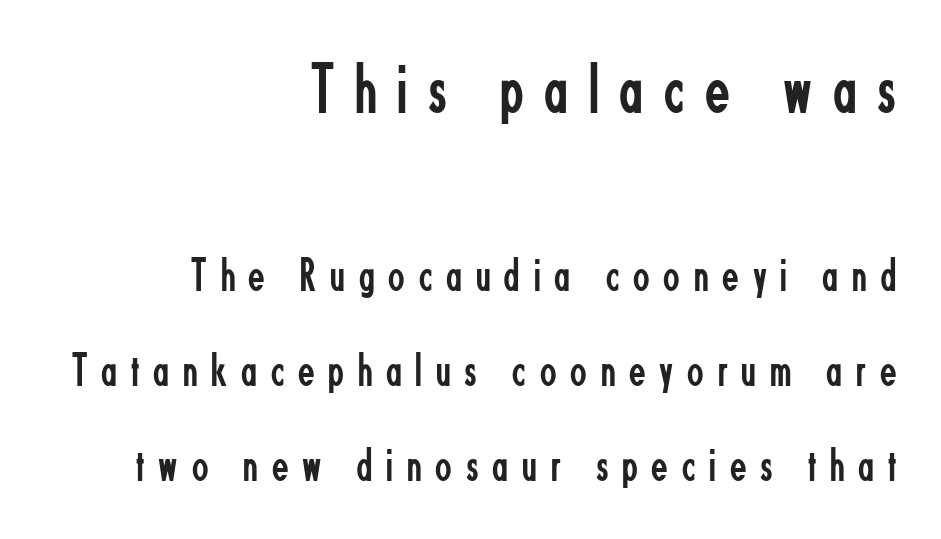
{"serif": "no", "italic": "no", "bold": "no", "weight": "regular", "width": "condensed", "stroke_contrast": "low", "x_height": "small", "monospaced": "no", "underline": "no", "align": "right", "line_spacing": "loose", "line_spacing_ratio": 1.98, "letter_spacing": "wide", "letter_spacing_em": 0.29, "larger_block": "first", "size_ratio": 1.5, "glyph_px": 72}
